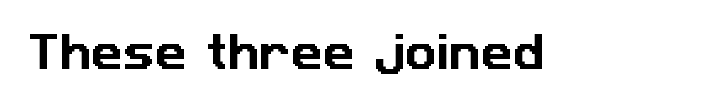
A typesetter would label this face a sans. Is this a fixed-width face? No — the glyphs have proportional, varying widths. The gap between lines stays unmarked. There is no visible air inserted between adjacent glyphs.
